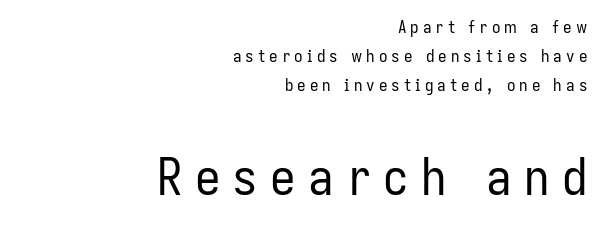
The image shows 51 px regular-weight, condensed sans-serif type, upright; set right-aligned, line spacing 1.72x, unusually wide letter spacing (+0.24 em), not underlined; the second (bottom) block is 3.0x larger; low stroke contrast and a medium x-height.
